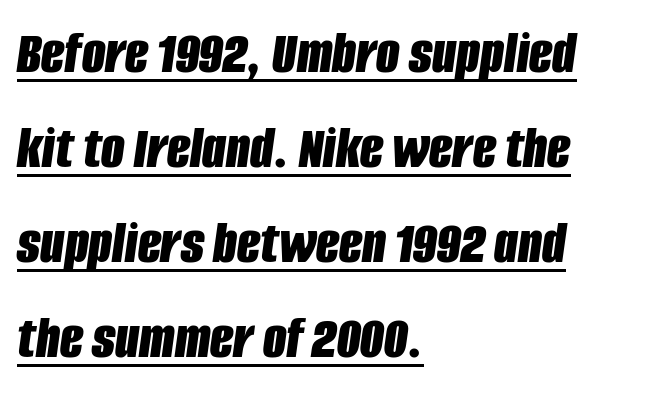
Q: Is the text bold? A: Yes.
Q: Is the text italic (slanted)? A: Yes, it leans right by about 8 degrees.
Q: Is the text underlined? A: Yes.
Q: How is the paragraph aligned? A: Left-aligned.
Q: Is the spacing between letters normal or unusually wide? A: Normal.
Q: Is the spacing between lines tight, normal or loose? A: Normal.
Q: Width (condensed, normal, or wide)? A: Condensed.
Q: Stroke contrast? A: Low.
Q: x-height? A: Large.
Q: Monospaced? A: No.
